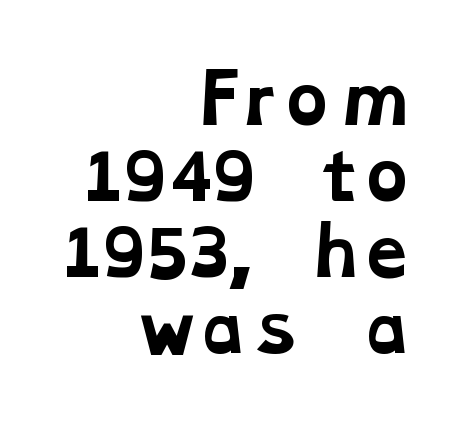
No word sits above an underline. Right-aligned paragraph, ragged on the left. The face used here is proportionally spaced, like ordinary book or web type. Nobody touched the tracking dial on this one. Type style note: has serifs. The rendering uses a bold face; every stroke is thick and dark.
